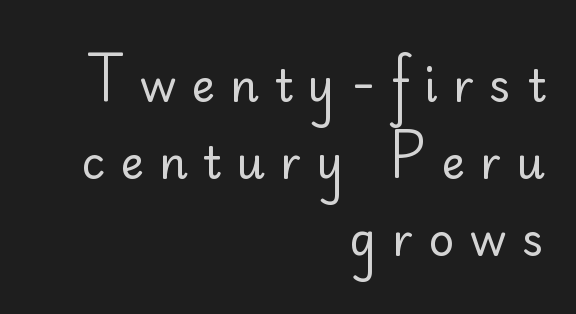
The image shows 45 px regular-weight sans-serif type, upright; set right-aligned, line spacing 1.71x, unusually wide letter spacing (+0.34 em), not underlined; low stroke contrast and a small x-height.
